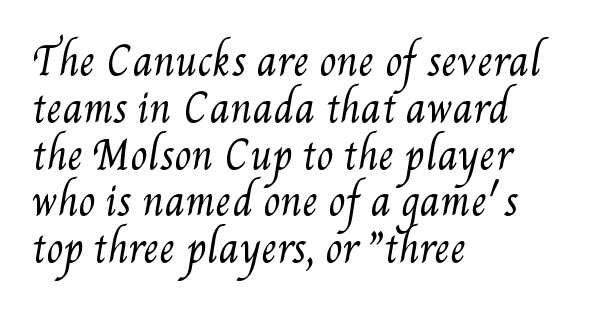
{"bold": "no", "weight": "regular", "width": "condensed", "stroke_contrast": "medium", "x_height": "small", "monospaced": "no", "underline": "no", "align": "left", "line_spacing_ratio": 1.2, "letter_spacing": "normal", "letter_spacing_em": 0.0, "glyph_px": 39}
